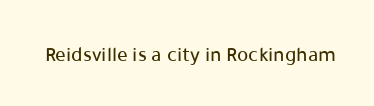
The image shows 21 px text type, upright; set normal letter spacing, not underlined.
